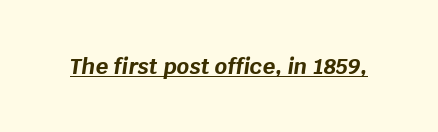
{"italic": "yes", "lean": "right", "slant_degrees": 8, "bold": "yes", "underline": "yes", "letter_spacing": "normal", "letter_spacing_em": 0.0, "glyph_px": 22}
